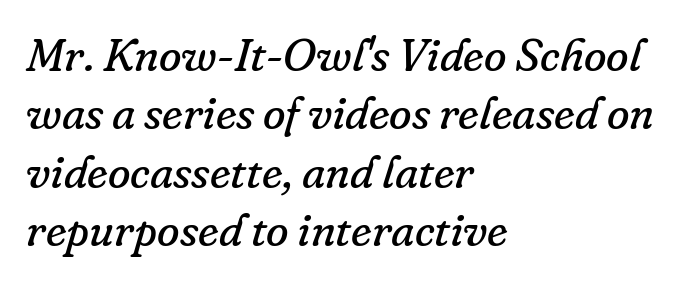
{"serif": "yes", "italic": "yes", "lean": "right", "slant_degrees": 16, "bold": "no", "weight": "regular", "width": "normal", "stroke_contrast": "low", "x_height": "small", "monospaced": "no", "underline": "no", "align": "left", "line_spacing": "normal", "line_spacing_ratio": 1.27, "letter_spacing": "normal", "letter_spacing_em": 0.0, "glyph_px": 46}
